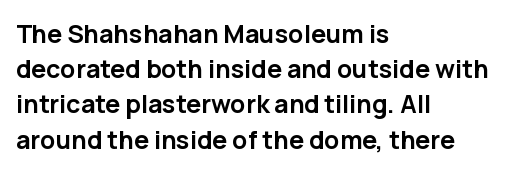
Here the glyphs are tracked normally, forming tight word shapes. Posture: upright roman. Plain, unruled lines of type. Leading matches the norm, producing a regular column.
